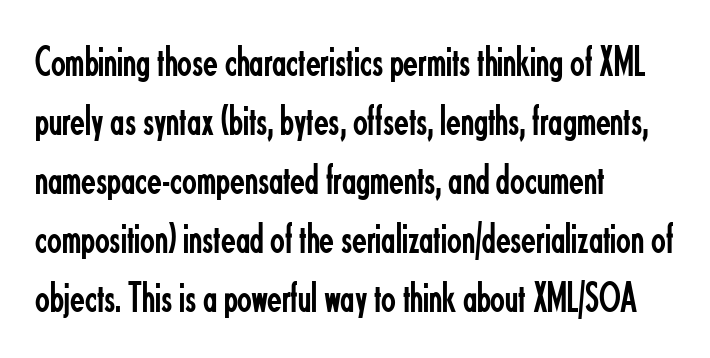
One glance says typical: line gaps are just what's usual. Stems here are at most as thick as an everyday book face. The foot of each line stays bare and open. Line beginnings align vertically; line endings do not. The rendering keeps characters at their native spacing. A typesetter would call this proportional, since set widths differ per character.
